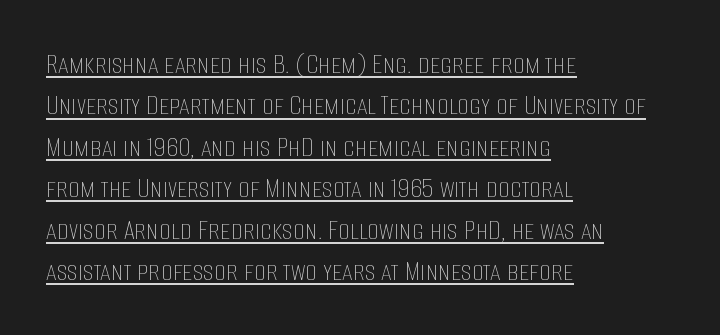
{"italic": "no", "bold": "no", "weight": "thin", "width": "condensed", "stroke_contrast": "low", "x_height": "large", "monospaced": "no", "underline": "yes", "align": "left", "line_spacing": "normal", "line_spacing_ratio": 1.38, "letter_spacing": "normal", "letter_spacing_em": 0.0, "glyph_px": 30}
